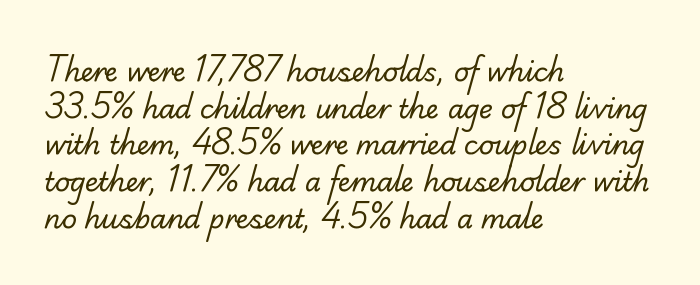
Interline gaps are of average width in this sample. The face looks like a standard text weight, possibly lighter. The line texture is even and compact thanks to regular tracking. Just letters on the line, the space beneath them empty. This sample is left-justified, so line endings fall wherever the words run out.
